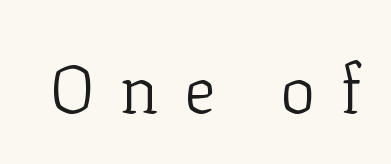
Do the characters align in a grid? No, the font is proportional. The glyphs are unaccompanied by any horizontal stroke below them. The typesetting does not lean heavy: it is not bold. Spacing between characters has been opened up far beyond the box default.
